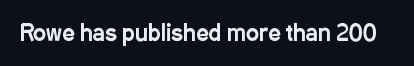
{"italic": "no", "underline": "no", "letter_spacing": "normal", "letter_spacing_em": 0.0, "glyph_px": 22}
